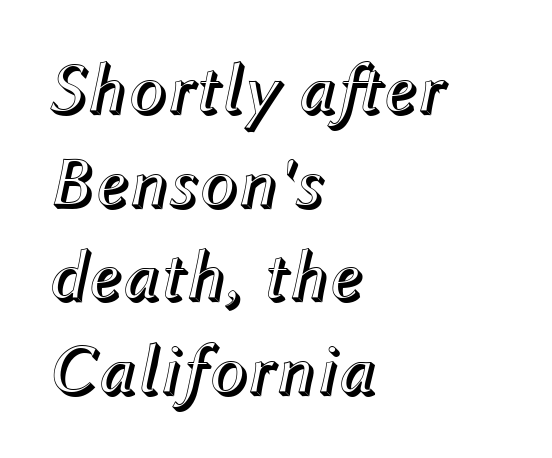
Tracking here is standard; glyphs follow each other at the usual distance. Underlining? Definitely not there. A normal amount of white space separates one row of letters from the next. Each line starts at the same left margin while the right side varies. These lines are rendered in a variable-pitch font. There's an unmistakable incline to the writing here.
